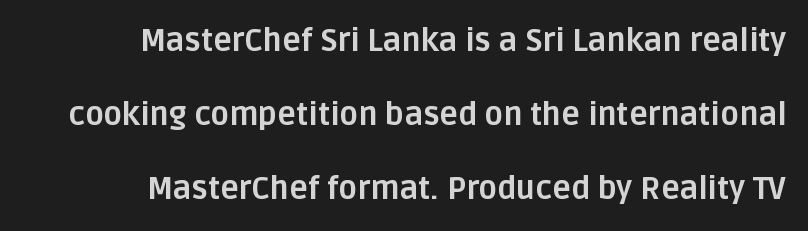
Q: Is the text bold? A: Yes.
Q: Is the text italic (slanted)? A: No, it is upright.
Q: Is the typeface a serif or a sans-serif typeface? A: Sans-serif.
Q: Is the text underlined? A: No.
Q: How is the paragraph aligned? A: Right-aligned.
Q: Is the spacing between letters normal or unusually wide? A: Normal.
Q: Is the spacing between lines tight, normal or loose? A: Loose.
Q: Width (condensed, normal, or wide)? A: Normal.
Q: Stroke contrast? A: Low.
Q: x-height? A: Large.
Q: Monospaced? A: No.
